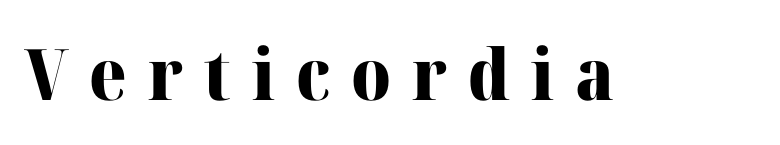
Q: Is the text bold? A: Yes.
Q: Is the text italic (slanted)? A: No, it is upright.
Q: Is the typeface a serif or a sans-serif typeface? A: Serif.
Q: Is the text underlined? A: No.
Q: Is the spacing between letters normal or unusually wide? A: Unusually wide.
Q: Width (condensed, normal, or wide)? A: Normal.
Q: Stroke contrast? A: High.
Q: x-height? A: Medium.
Q: Monospaced? A: No.
